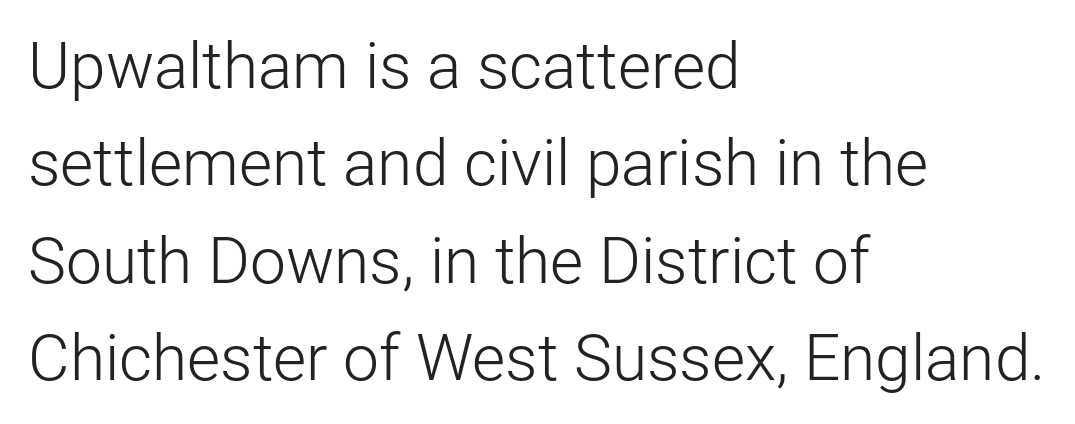
Rows of type keep a routine distance in the vertical direction. How are the letters spaced? Ordinarily, with no added tracking. These glyphs show unthickened strokes, regular width or finer. The baseline area is clear.
